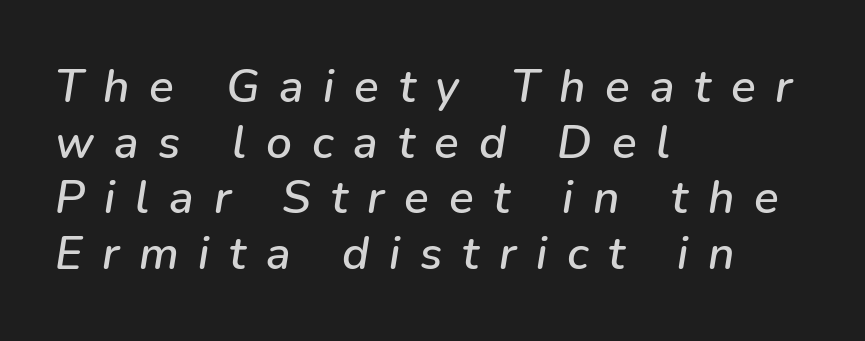
The image shows 46 px text type, italic (leaning right); set left-aligned, line spacing 1.21x, unusually wide letter spacing (+0.43 em), not underlined; low stroke contrast and a medium x-height.
